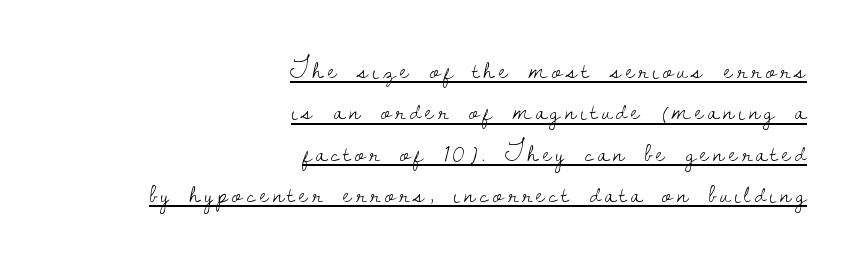
Q: Is the text bold? A: No.
Q: Is the text italic (slanted)? A: Yes.
Q: Is the text underlined? A: Yes.
Q: How is the paragraph aligned? A: Right-aligned.
Q: Is the spacing between lines tight, normal or loose? A: Normal.
